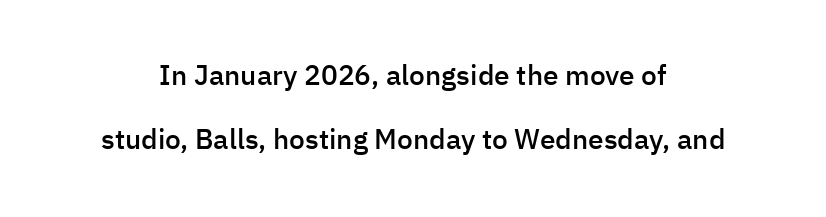
The image shows 28 px semibold sans-serif type, upright; set centered, loose line spacing (2.27x), normal letter spacing, not underlined; low stroke contrast and a medium x-height.
